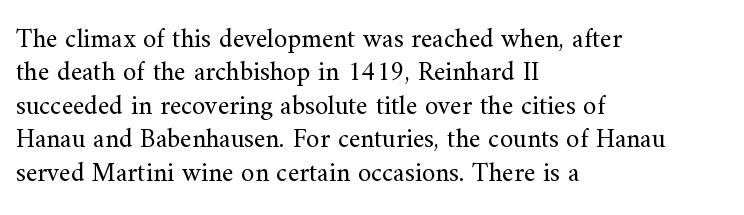
The image shows 27 px text type, upright; set left-aligned, line spacing 1.24x, normal letter spacing, not underlined.
